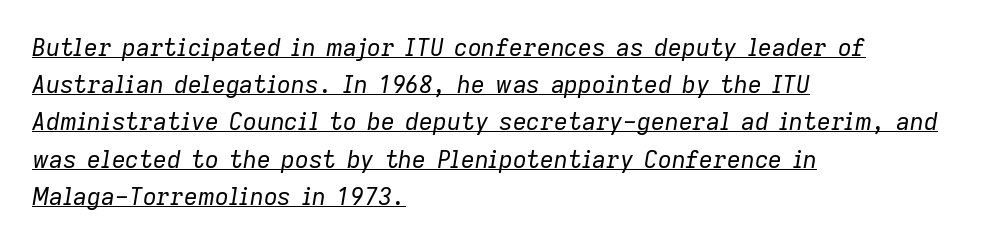
Q: Is the text bold? A: No.
Q: Is the text italic (slanted)? A: Yes, it leans right by about 9 degrees.
Q: Is the text underlined? A: Yes.
Q: How is the paragraph aligned? A: Left-aligned.
Q: Is the spacing between letters normal or unusually wide? A: Normal.
Q: Is the spacing between lines tight, normal or loose? A: Normal.
